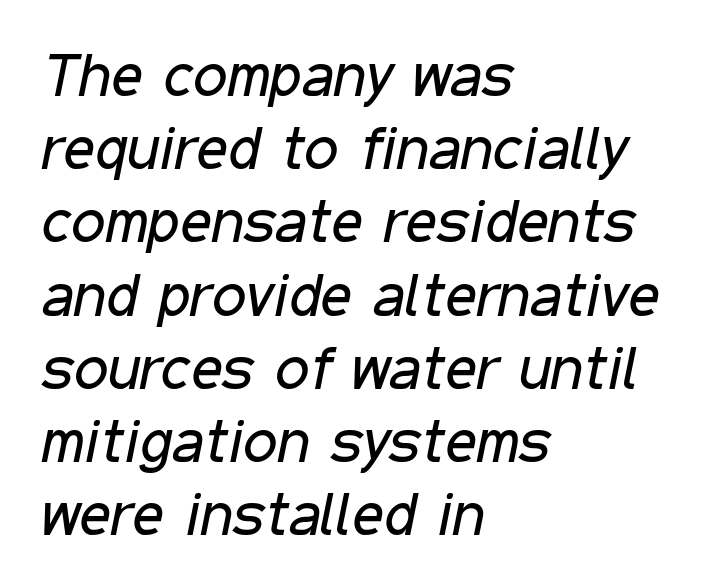
Q: Is the text bold? A: No.
Q: Is the text italic (slanted)? A: Yes, it leans right by about 11 degrees.
Q: Is the text underlined? A: No.
Q: How is the paragraph aligned? A: Left-aligned.
Q: Is the spacing between letters normal or unusually wide? A: Normal.
Q: Width (condensed, normal, or wide)? A: Condensed.
Q: Stroke contrast? A: Low.
Q: x-height? A: Medium.
Q: Monospaced? A: No.
